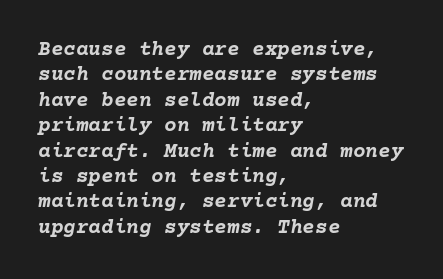
Q: Is the text bold? A: Yes.
Q: Is the text italic (slanted)? A: Yes, it leans right by about 10 degrees.
Q: Is the text underlined? A: No.
Q: How is the paragraph aligned? A: Left-aligned.
Q: Is the spacing between letters normal or unusually wide? A: Normal.
